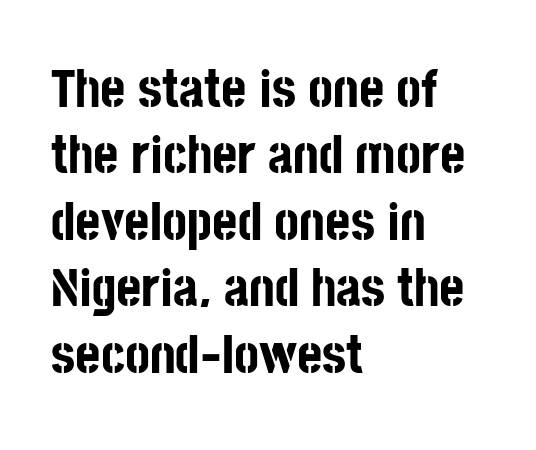
Q: Is the text bold? A: Yes.
Q: Is the text italic (slanted)? A: No, it is upright.
Q: Is the typeface a serif or a sans-serif typeface? A: Sans-serif.
Q: Is the text underlined? A: No.
Q: How is the paragraph aligned? A: Left-aligned.
Q: Is the spacing between letters normal or unusually wide? A: Normal.
Q: Width (condensed, normal, or wide)? A: Condensed.
Q: Stroke contrast? A: Low.
Q: x-height? A: Large.
Q: Monospaced? A: No.
